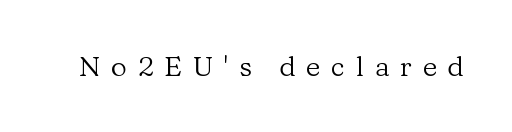
{"serif": "yes", "italic": "no", "bold": "no", "weight": "regular", "width": "normal", "stroke_contrast": "low", "x_height": "medium", "monospaced": "no", "underline": "no", "letter_spacing": "wide", "letter_spacing_em": 0.38, "glyph_px": 28}
